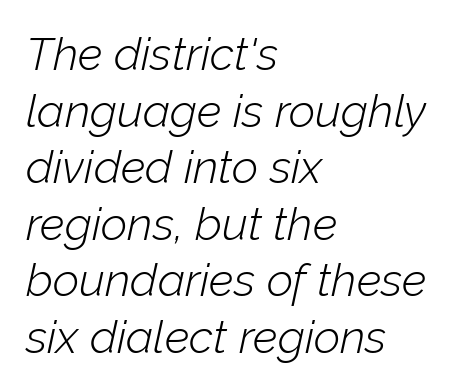
The image shows 46 px light type, italic (leaning right); set left-aligned, line spacing 1.23x, normal letter spacing, not underlined; low stroke contrast and a medium x-height.
